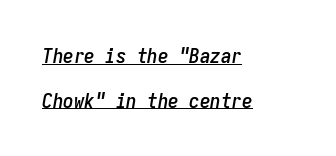
The string is rendered with underlining switched on. If you drew a line through each stem, it would be angled. Caption: multi-line text, flush left, ragged right. The gaps between neighbouring characters are ordinary and unremarkable.
